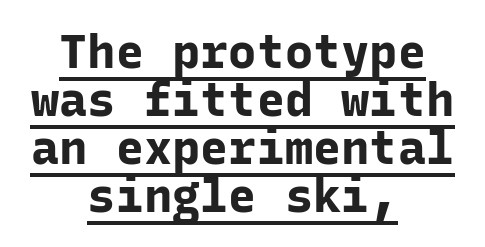
Q: Is the text bold? A: Yes.
Q: Is the text italic (slanted)? A: No, it is upright.
Q: Is the typeface a serif or a sans-serif typeface? A: Sans-serif.
Q: Is the text underlined? A: Yes.
Q: How is the paragraph aligned? A: Centered.
Q: Is the spacing between letters normal or unusually wide? A: Normal.
Q: Is the spacing between lines tight, normal or loose? A: Tight.
Q: Width (condensed, normal, or wide)? A: Normal.
Q: Stroke contrast? A: Low.
Q: x-height? A: Medium.
Q: Monospaced? A: Yes.
